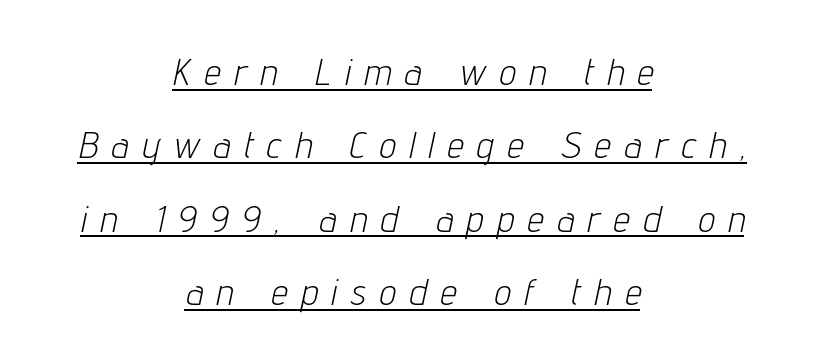
Reading down the column, the eye jumps a long way to each next line. The font's italic variant was chosen for this text. Is the stroke heavy? The answer is a plain regular-or-lighter. In designer terms, the underline attribute is active on this setting. Short and long lines alike share a common midpoint.
